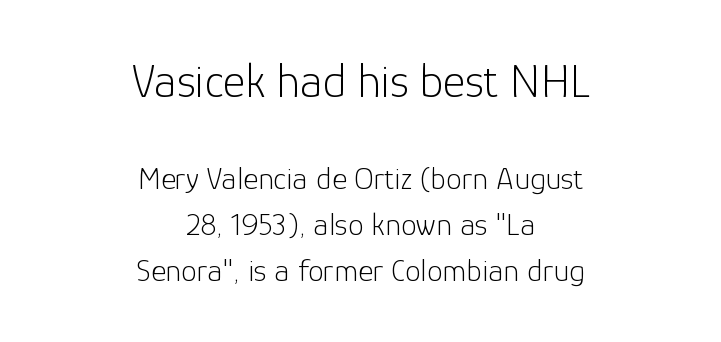
Q: Is the text bold? A: No.
Q: Is the text italic (slanted)? A: No, it is upright.
Q: Is the typeface a serif or a sans-serif typeface? A: Sans-serif.
Q: Is the text underlined? A: No.
Q: How is the paragraph aligned? A: Centered.
Q: Is the spacing between letters normal or unusually wide? A: Normal.
Q: Is the spacing between lines tight, normal or loose? A: Normal.
Q: Which block of text is set in a larger size, the first (top) or the second (bottom)? A: The first (top) one.
Q: Width (condensed, normal, or wide)? A: Normal.
Q: Stroke contrast? A: Low.
Q: x-height? A: Medium.
Q: Monospaced? A: No.
